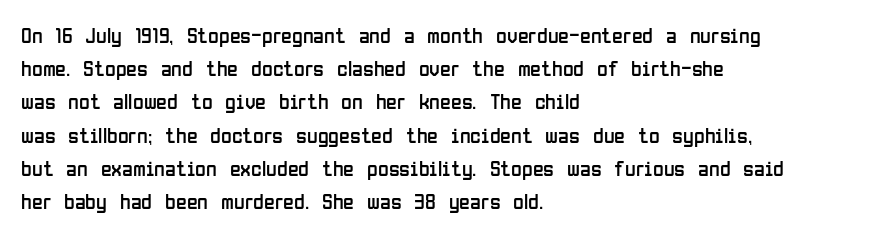
Q: Is the text bold? A: No.
Q: Is the text italic (slanted)? A: No, it is upright.
Q: Is the text underlined? A: No.
Q: How is the paragraph aligned? A: Left-aligned.
Q: Is the spacing between letters normal or unusually wide? A: Normal.
Q: Is the spacing between lines tight, normal or loose? A: Normal.
